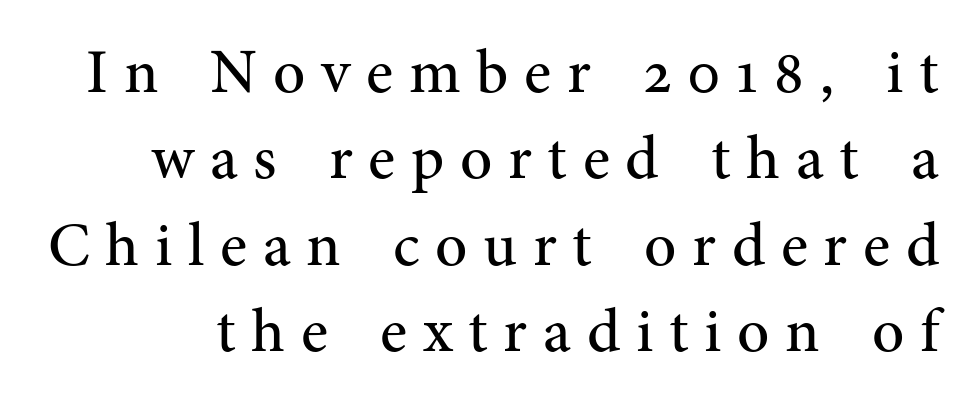
{"serif": "yes", "italic": "no", "bold": "no", "weight": "regular", "width": "normal", "stroke_contrast": "medium", "x_height": "medium", "monospaced": "no", "underline": "no", "line_spacing": "normal", "line_spacing_ratio": 1.37, "letter_spacing": "wide", "letter_spacing_em": 0.25, "glyph_px": 63}
